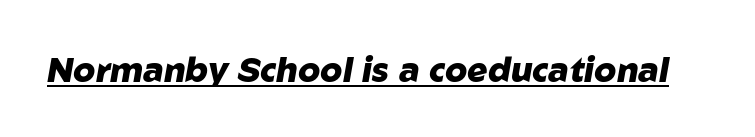
Q: Is the text bold? A: Yes.
Q: Is the text italic (slanted)? A: Yes, it leans right by about 10 degrees.
Q: Is the text underlined? A: Yes.
Q: Is the spacing between letters normal or unusually wide? A: Normal.
Q: Width (condensed, normal, or wide)? A: Normal.
Q: Stroke contrast? A: Low.
Q: x-height? A: Medium.
Q: Monospaced? A: No.
